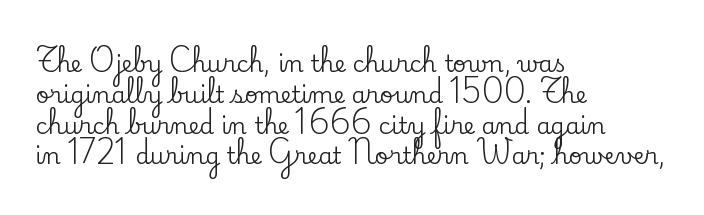
Q: Is the text italic (slanted)? A: No, it is upright.
Q: Is the text underlined? A: No.
Q: How is the paragraph aligned? A: Left-aligned.
Q: Is the spacing between letters normal or unusually wide? A: Normal.
Q: Is the spacing between lines tight, normal or loose? A: Normal.
